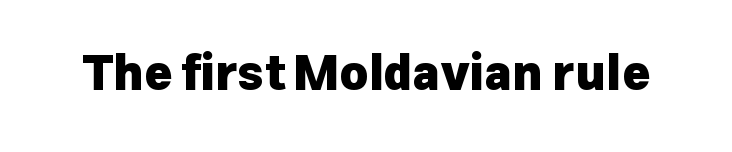
Q: Is the text bold? A: Yes.
Q: Is the text italic (slanted)? A: No, it is upright.
Q: Is the typeface a serif or a sans-serif typeface? A: Sans-serif.
Q: Is the text underlined? A: No.
Q: Is the spacing between letters normal or unusually wide? A: Normal.
Q: Width (condensed, normal, or wide)? A: Normal.
Q: Stroke contrast? A: Low.
Q: x-height? A: Medium.
Q: Monospaced? A: No.
